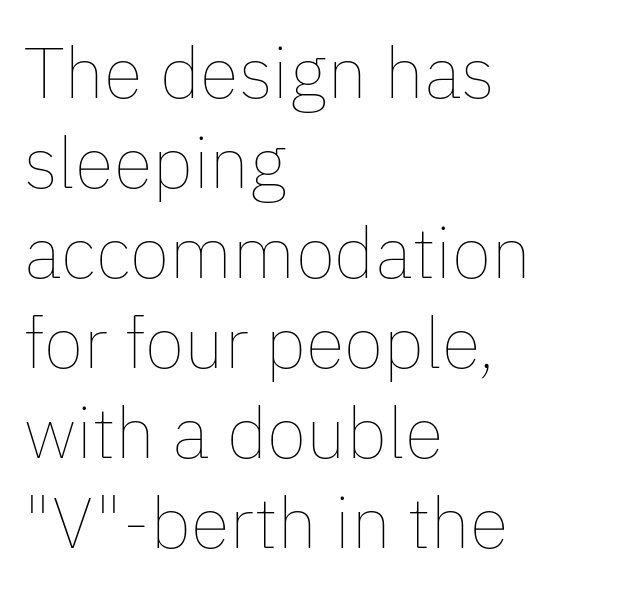
The image shows 72 px thin type, upright; set left-aligned, normal line spacing (1.25x), normal letter spacing, not underlined; low stroke contrast and a medium x-height.
